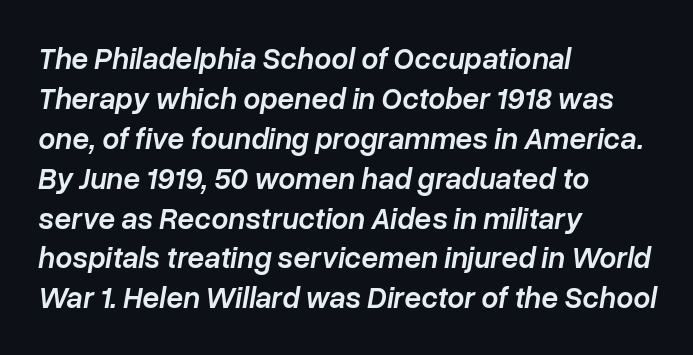
{"italic": "yes", "lean": "right", "slant_degrees": 10, "bold": "semi", "weight": "semibold", "width": "normal", "stroke_contrast": "low", "x_height": "medium", "monospaced": "no", "underline": "no", "align": "left", "line_spacing": "normal", "line_spacing_ratio": 1.33, "letter_spacing": "normal", "letter_spacing_em": 0.0, "glyph_px": 30}
